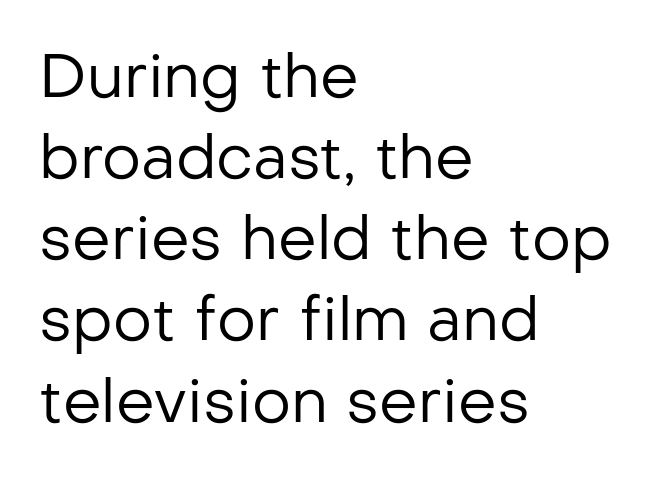
The line texture is even and compact thanks to regular tracking. The rendering uses a moderate line-height, typical for paragraphs. To sum up the face: it is a sans, with no serifs. You could not count columns in this text — the font is proportionally spaced.
